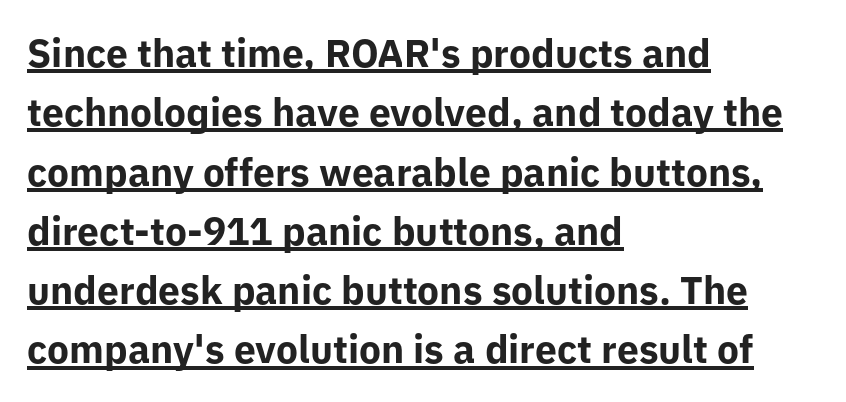
Weight: bold. Rendered with straight, roman letterforms. The tracking reads as untouched default to a designer's eye. This sample is left-justified, so line endings fall wherever the words run out.
